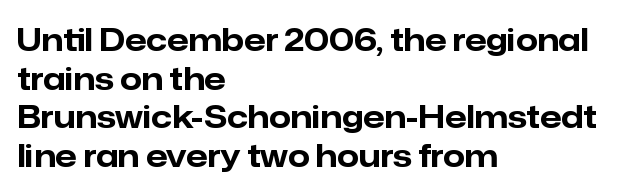
{"serif": "no", "italic": "no", "bold": "yes", "weight": "bold", "width": "normal", "stroke_contrast": "low", "x_height": "medium", "monospaced": "no", "underline": "no", "align": "left", "line_spacing": "normal", "line_spacing_ratio": 1.25, "letter_spacing": "normal", "letter_spacing_em": 0.0, "glyph_px": 31}
